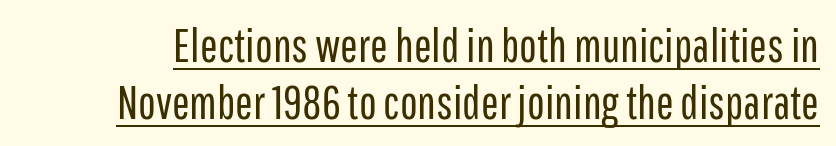
{"serif": "no", "italic": "no", "bold": "no", "weight": "regular", "width": "condensed", "stroke_contrast": "low", "x_height": "medium", "monospaced": "no", "underline": "yes", "line_spacing_ratio": 1.21, "letter_spacing": "normal", "letter_spacing_em": 0.0, "glyph_px": 47}
